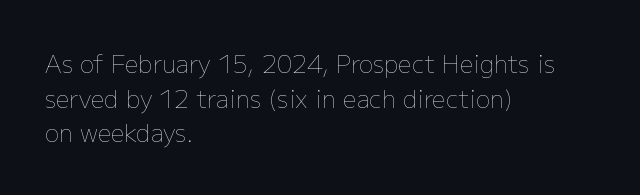
Regarding leading, the lines here are spaced in the standard way. The letters look calm and open, with moderate or lighter stems. Layout note: lines flush left. The rendering keeps characters at their native spacing. The lettering stays uniformly vertical, giving the passage a roman look. Underline: absent.
